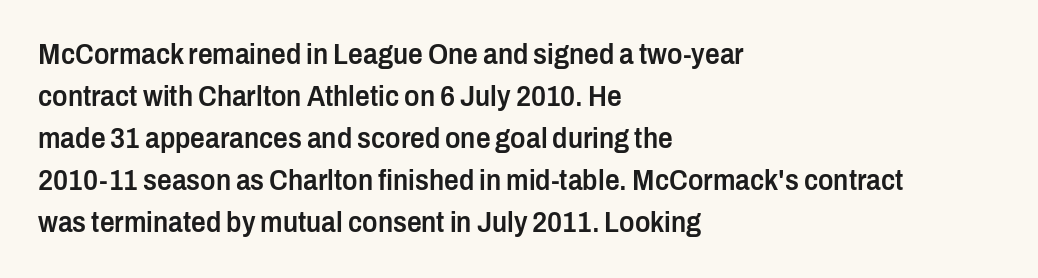
Does the type have serifs? No, each stem ends abruptly. The glyphs have the mass of a demibold cut, below bold. The rendering keeps characters at their native spacing. This sample uses an upright cut, with every glyph sitting square on the baseline. Where is the straight margin? On the left.
